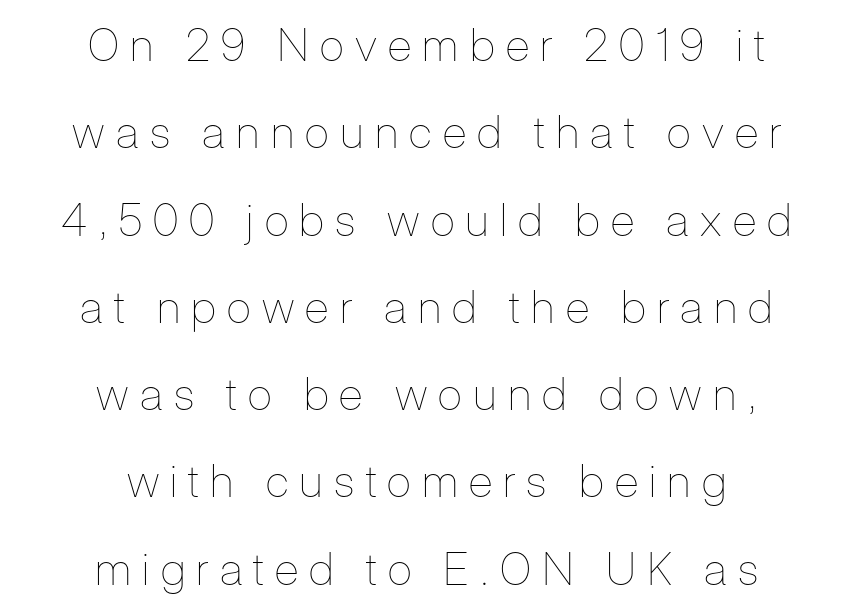
Q: Is the text bold? A: No.
Q: Is the text italic (slanted)? A: No, it is upright.
Q: Is the text underlined? A: No.
Q: How is the paragraph aligned? A: Centered.
Q: Is the spacing between letters normal or unusually wide? A: Unusually wide.
Q: Is the spacing between lines tight, normal or loose? A: Loose.
Q: Width (condensed, normal, or wide)? A: Condensed.
Q: Stroke contrast? A: Low.
Q: x-height? A: Medium.
Q: Monospaced? A: No.
